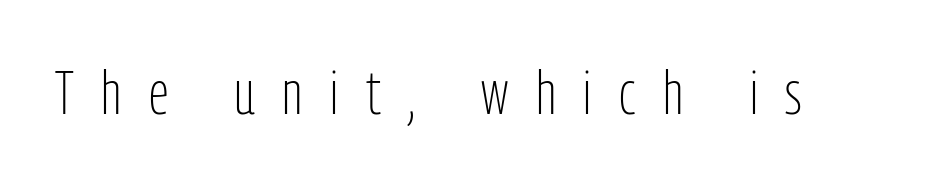
Q: Is the text bold? A: No.
Q: Is the text italic (slanted)? A: No, it is upright.
Q: Is the typeface a serif or a sans-serif typeface? A: Sans-serif.
Q: Is the text underlined? A: No.
Q: Is the spacing between letters normal or unusually wide? A: Unusually wide.
Q: Width (condensed, normal, or wide)? A: Condensed.
Q: Stroke contrast? A: Low.
Q: x-height? A: Medium.
Q: Monospaced? A: No.
